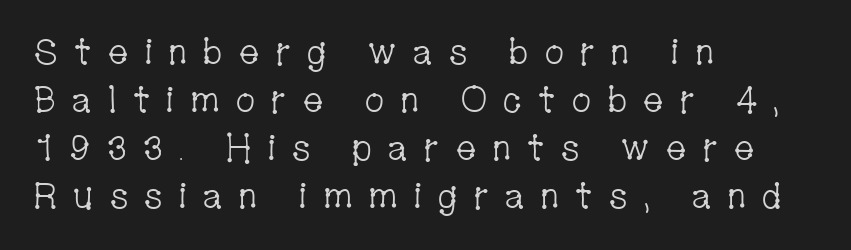
{"serif": "yes", "italic": "no", "bold": "no", "weight": "light", "width": "condensed", "stroke_contrast": "low", "x_height": "medium", "monospaced": "no", "underline": "no", "align": "left", "line_spacing": "normal", "line_spacing_ratio": 1.33, "letter_spacing": "wide", "letter_spacing_em": 0.41, "glyph_px": 36}
